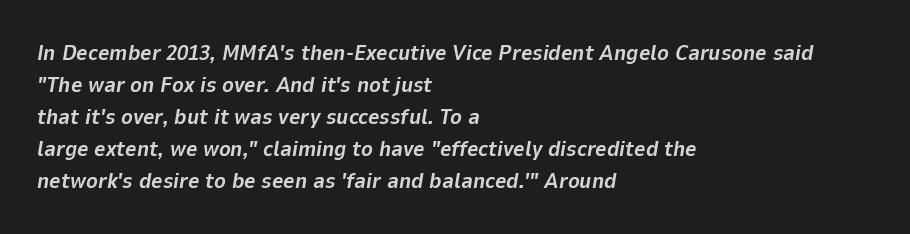
{"italic": "yes", "lean": "right", "slant_degrees": 9, "bold": "yes", "underline": "no", "align": "left", "line_spacing": "normal", "line_spacing_ratio": 1.46, "letter_spacing": "normal", "letter_spacing_em": 0.0, "glyph_px": 22}
